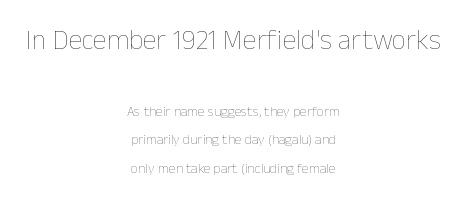
Q: Is the text bold? A: No.
Q: Is the text italic (slanted)? A: No, it is upright.
Q: Is the text underlined? A: No.
Q: How is the paragraph aligned? A: Centered.
Q: Is the spacing between letters normal or unusually wide? A: Normal.
Q: Is the spacing between lines tight, normal or loose? A: Loose.
Q: Which block of text is set in a larger size, the first (top) or the second (bottom)? A: The first (top) one.
Q: Width (condensed, normal, or wide)? A: Normal.
Q: Stroke contrast? A: Low.
Q: x-height? A: Medium.
Q: Monospaced? A: No.
